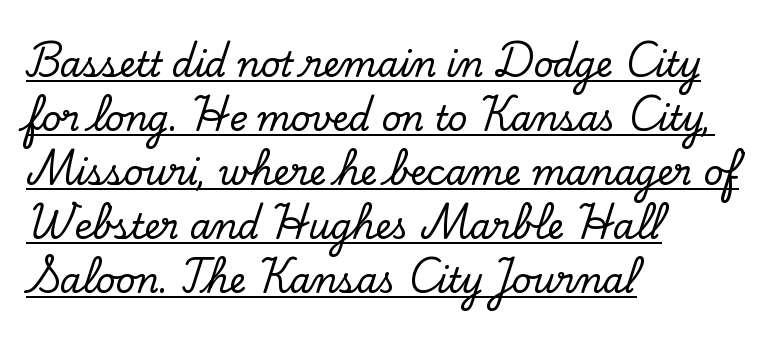
The image shows 34 px serif type; set left-aligned, normal line spacing (1.59x), normal letter spacing, underlined; low stroke contrast and a small x-height.
